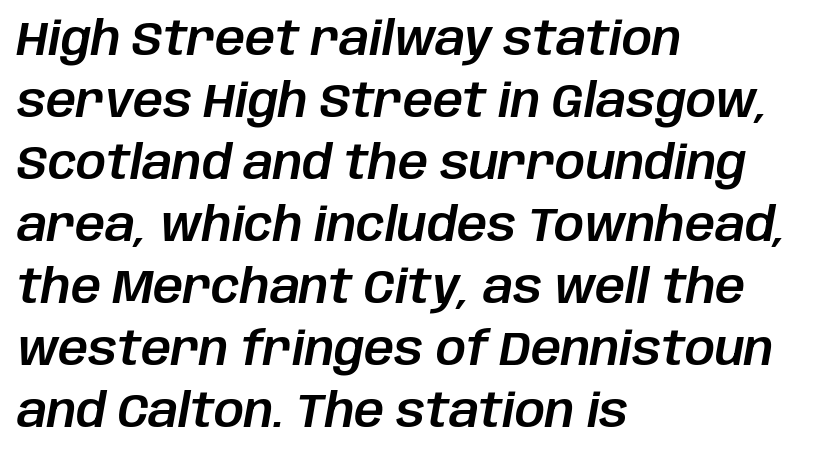
The image shows 47 px text type, italic (leaning right); set left-aligned, normal line spacing (1.32x), normal letter spacing, not underlined; low stroke contrast and a large x-height.
